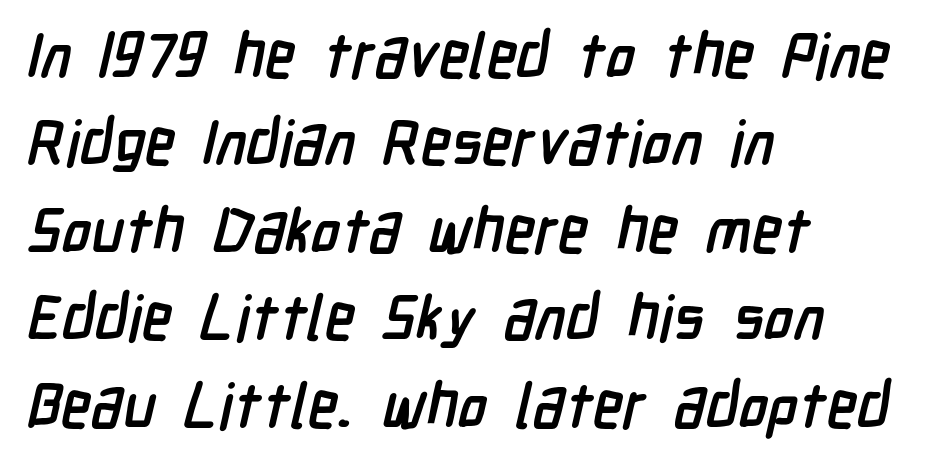
Q: Is the text bold? A: Yes.
Q: Is the typeface a serif or a sans-serif typeface? A: Sans-serif.
Q: Is the text underlined? A: No.
Q: How is the paragraph aligned? A: Left-aligned.
Q: Is the spacing between letters normal or unusually wide? A: Normal.
Q: Is the spacing between lines tight, normal or loose? A: Normal.
Q: Width (condensed, normal, or wide)? A: Condensed.
Q: Stroke contrast? A: Low.
Q: x-height? A: Medium.
Q: Monospaced? A: No.
